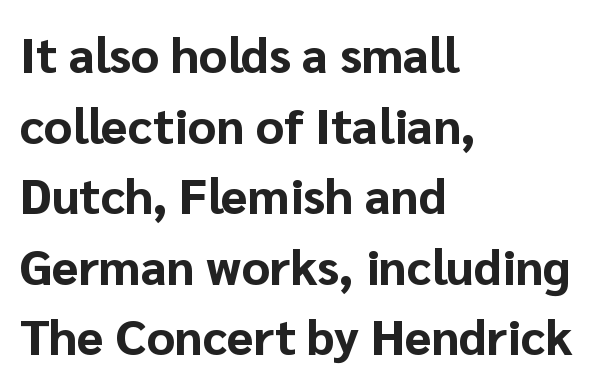
Q: Is the text bold? A: Yes.
Q: Is the text italic (slanted)? A: No, it is upright.
Q: Is the typeface a serif or a sans-serif typeface? A: Sans-serif.
Q: Is the text underlined? A: No.
Q: How is the paragraph aligned? A: Left-aligned.
Q: Is the spacing between letters normal or unusually wide? A: Normal.
Q: Is the spacing between lines tight, normal or loose? A: Normal.
Q: Width (condensed, normal, or wide)? A: Normal.
Q: Stroke contrast? A: Low.
Q: x-height? A: Medium.
Q: Monospaced? A: No.
